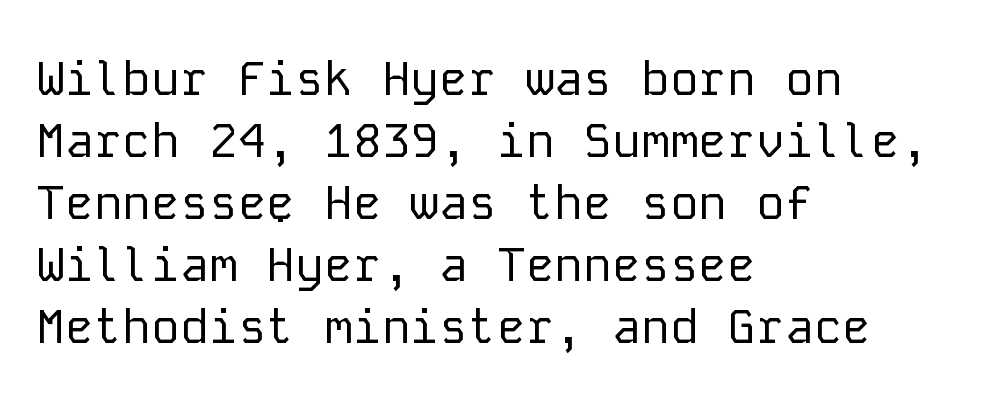
The image shows 48 px regular-weight sans-serif type, upright, monospaced; set left-aligned, normal line spacing (1.29x), normal letter spacing, not underlined; low stroke contrast and a medium x-height.
